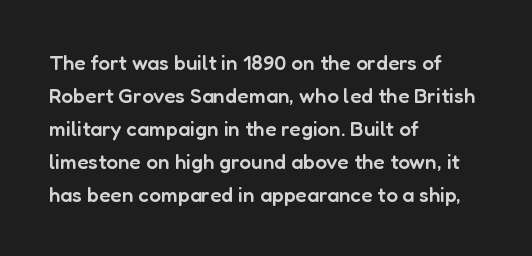
You could call the tracking neutral — neither tight nor loose. Which margin do the lines hug? The left one — the right edge is uneven. Regarding leading, the lines here are spaced in the standard way. Does the weight exceed regular? Yes, but only to semibold. The glyphs are unaccompanied by any horizontal stroke below them.
